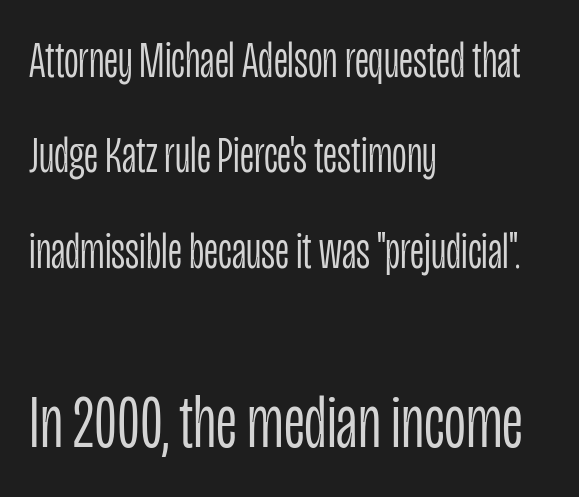
The image shows 76 px light, condensed sans-serif type, upright; set left-aligned, line spacing 1.87x, normal letter spacing, not underlined; the second (bottom) block is 1.49x larger; low stroke contrast and a large x-height.
